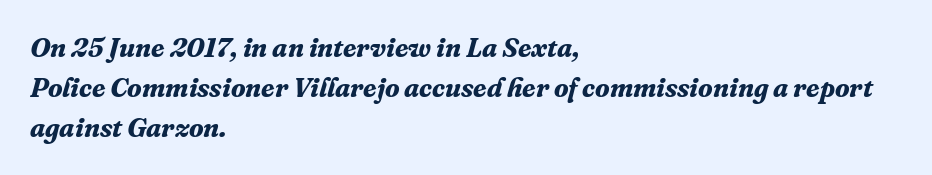
Italic? Definitely — the glyphs are oblique. I'd describe the lettering as bold — thick and assertive. The rendering uses a moderate line-height, typical for paragraphs. Left-aligned paragraph, ragged on the right.
